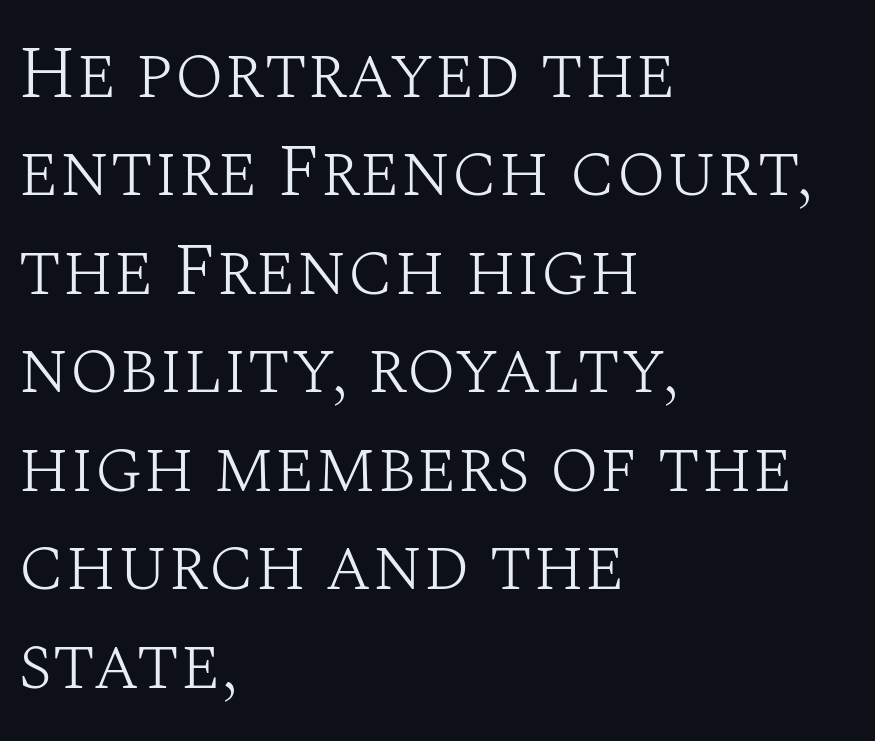
Q: Is the text bold? A: No.
Q: Is the text italic (slanted)? A: No, it is upright.
Q: Is the typeface a serif or a sans-serif typeface? A: Serif.
Q: Is the text underlined? A: No.
Q: How is the paragraph aligned? A: Left-aligned.
Q: Is the spacing between letters normal or unusually wide? A: Normal.
Q: Is the spacing between lines tight, normal or loose? A: Normal.
Q: Width (condensed, normal, or wide)? A: Normal.
Q: Stroke contrast? A: Medium.
Q: x-height? A: Large.
Q: Monospaced? A: No.
